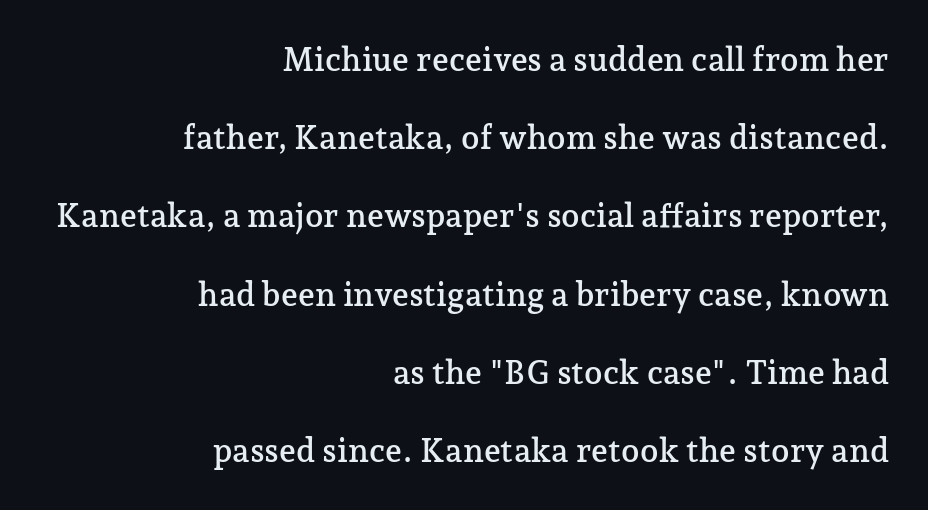
{"serif": "yes", "italic": "no", "width": "normal", "stroke_contrast": "low", "x_height": "medium", "monospaced": "no", "underline": "no", "align": "right", "line_spacing": "loose", "line_spacing_ratio": 2.37, "letter_spacing": "normal", "letter_spacing_em": 0.0, "glyph_px": 33}
